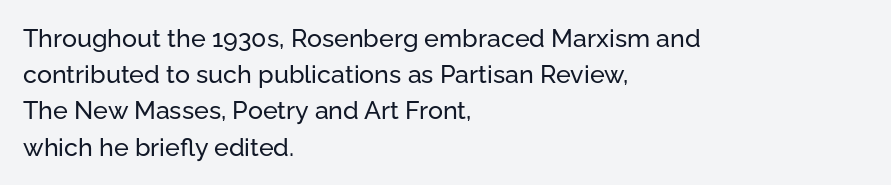
The image shows 25 px text type, upright; set left-aligned, normal line spacing (1.45x), normal letter spacing, not underlined.
